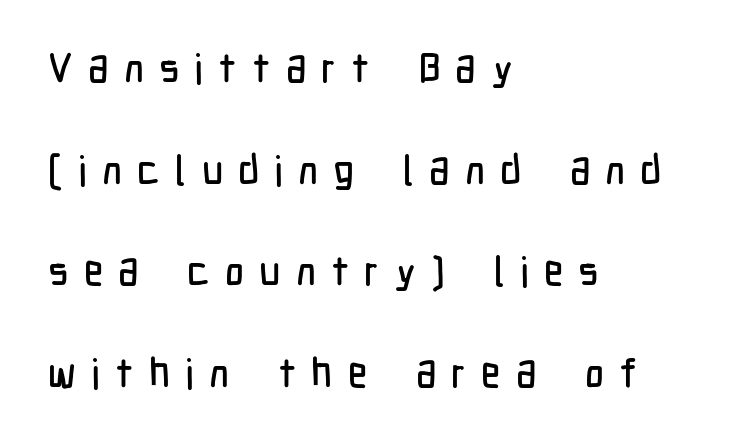
Q: Is the text italic (slanted)? A: No, it is upright.
Q: Is the typeface a serif or a sans-serif typeface? A: Sans-serif.
Q: Is the text underlined? A: No.
Q: How is the paragraph aligned? A: Left-aligned.
Q: Is the spacing between letters normal or unusually wide? A: Unusually wide.
Q: Is the spacing between lines tight, normal or loose? A: Loose.
Q: Width (condensed, normal, or wide)? A: Condensed.
Q: Stroke contrast? A: Low.
Q: x-height? A: Medium.
Q: Monospaced? A: No.
